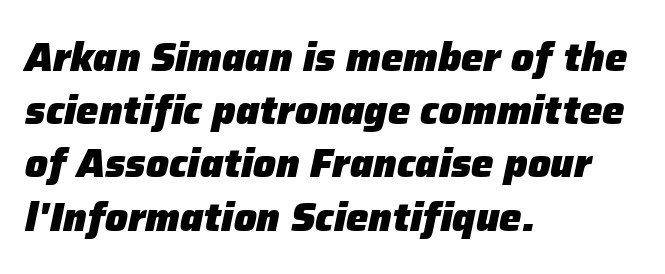
The typography opts for an oblique posture over an upright one. You could call the tracking neutral — neither tight nor loose. Typographic density is high because the face is bold. This sample has the flowing, uneven cadence of proportional lettering.
